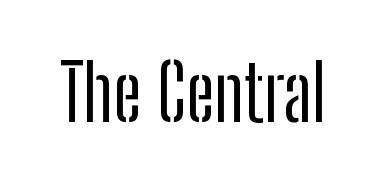
These lines are rendered in a variable-pitch font. These lines keep a tight, regular rhythm from letter to letter. Typographically, this falls in the sans-serif category. This is roman type, the default non-slanted kind. Plain, unruled lines of type.
